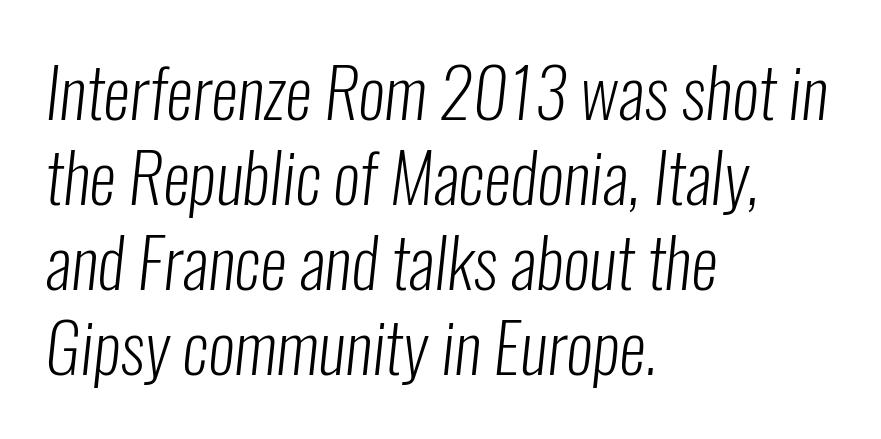
Varying glyph widths throughout — classic text-font behaviour. The space between consecutive lines is moderate. This sample uses plain, unmodified letter spacing. The passage shown is not underscored anywhere. Regarding serifs, this sample does without them. The rag falls on the right side of this text block.
